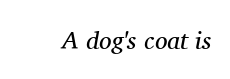
These lines keep a tight, regular rhythm from letter to letter. The area under the type is left untouched. Is the type heavy? It reads as light-to-regular instead. The rendering applies a slant to the glyphs.
